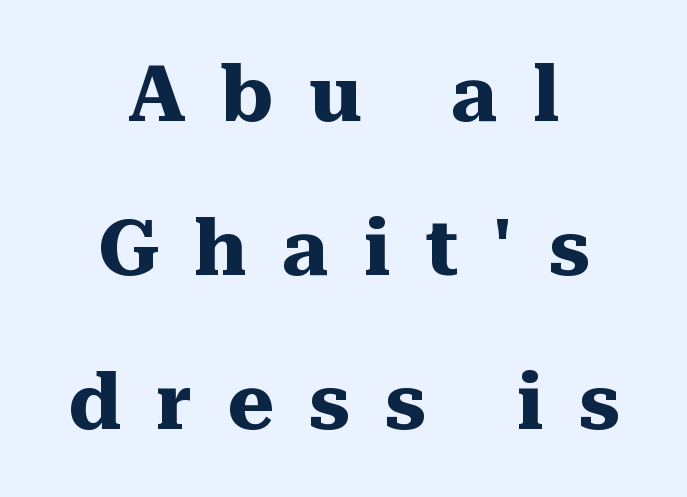
The whitespace from short lines is split evenly between both sides. The specimen omits any rule beneath the text block's lines. The leading is generous, giving the passage an open texture. Each letter keeps its own natural width here, so spacing adapts to shape.
